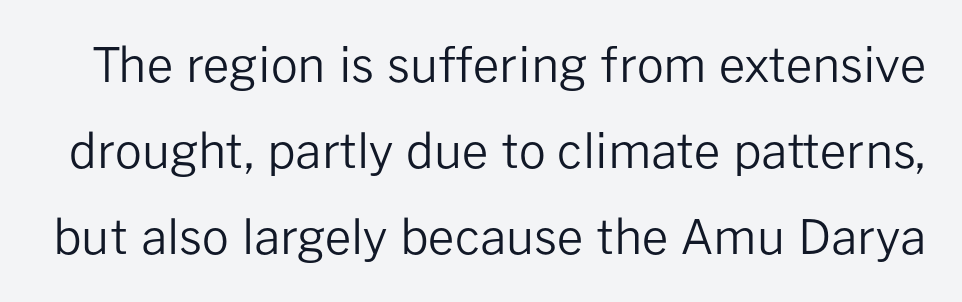
Anything drawn beneath the words? Only blank space. Check where the strokes stop: nothing finishes them off — pure sans. Rendered with straight, roman letterforms. The rendering uses natural spacing where letterforms have individual widths. Nobody touched the tracking dial on this one.
